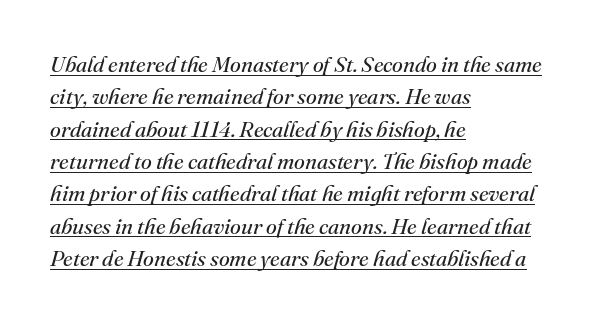
Q: Is the text bold? A: No.
Q: Is the text italic (slanted)? A: Yes, it leans right by about 16 degrees.
Q: Is the text underlined? A: Yes.
Q: How is the paragraph aligned? A: Left-aligned.
Q: Is the spacing between letters normal or unusually wide? A: Normal.
Q: Is the spacing between lines tight, normal or loose? A: Normal.
